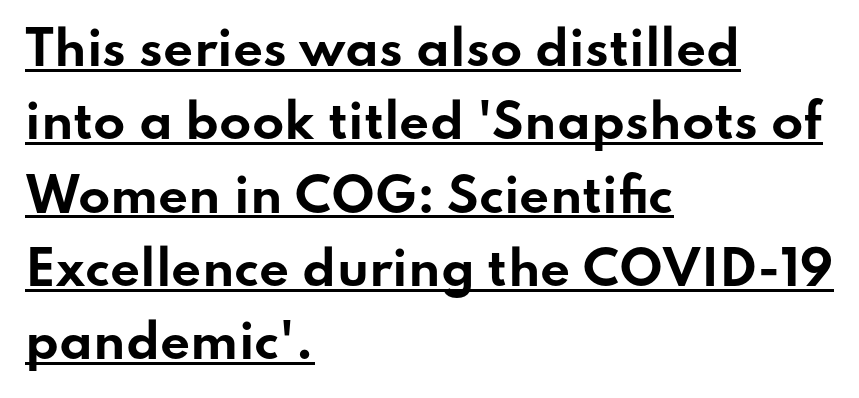
Heft: maximum for text — a bold. Decoration check: the copy is underlined. A normal amount of white space separates one row of letters from the next. Standard letterfit; no display-style spreading of the glyphs. Font category for this specimen: sans-serif. Italic: no, the glyphs are upright roman.
